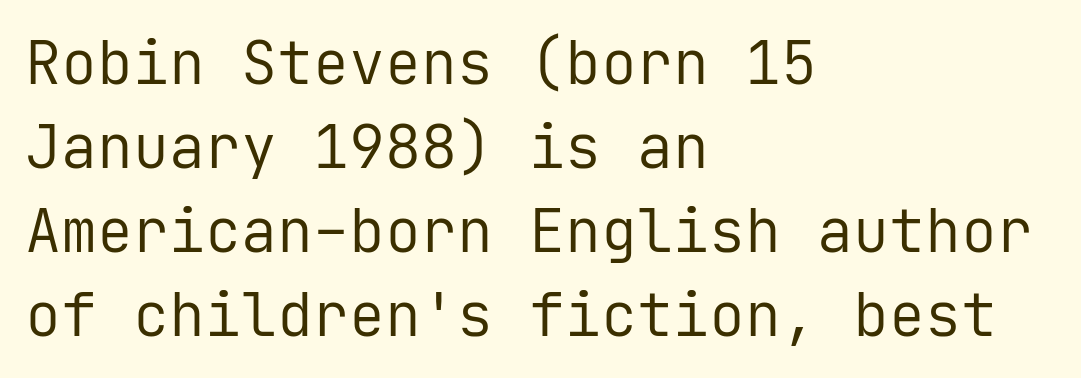
Q: Is the text bold? A: No.
Q: Is the text italic (slanted)? A: No, it is upright.
Q: Is the typeface a serif or a sans-serif typeface? A: Sans-serif.
Q: Is the text underlined? A: No.
Q: How is the paragraph aligned? A: Left-aligned.
Q: Is the spacing between letters normal or unusually wide? A: Normal.
Q: Is the spacing between lines tight, normal or loose? A: Normal.
Q: Width (condensed, normal, or wide)? A: Normal.
Q: Stroke contrast? A: Low.
Q: x-height? A: Medium.
Q: Monospaced? A: Yes.
